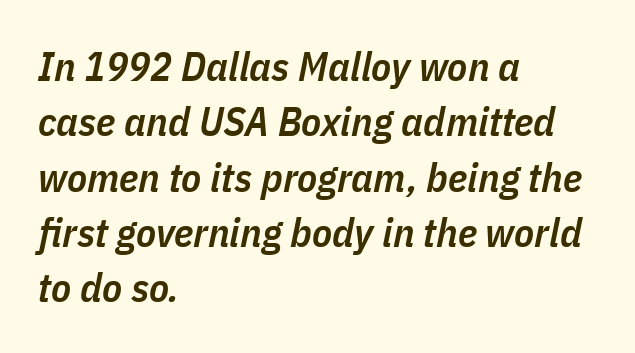
The space beneath each line is pristine and unruled. If you measured baseline to baseline, you'd find a middling distance. This sample uses plain, unmodified letter spacing. Moderately thickened strokes mark this as semibold type.
